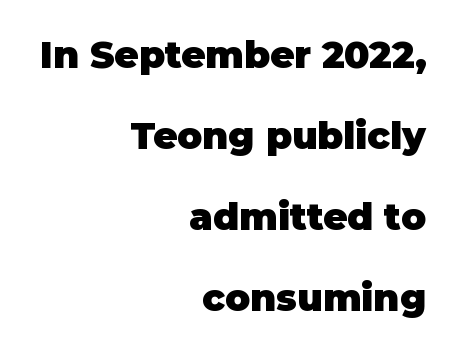
Q: Is the text bold? A: Yes.
Q: Is the text italic (slanted)? A: No, it is upright.
Q: Is the typeface a serif or a sans-serif typeface? A: Sans-serif.
Q: Is the text underlined? A: No.
Q: How is the paragraph aligned? A: Right-aligned.
Q: Is the spacing between letters normal or unusually wide? A: Normal.
Q: Is the spacing between lines tight, normal or loose? A: Loose.
Q: Width (condensed, normal, or wide)? A: Normal.
Q: Stroke contrast? A: Low.
Q: x-height? A: Large.
Q: Monospaced? A: No.
